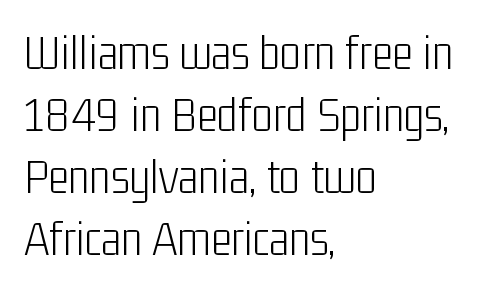
The text block is weighted toward the left margin, trailing off unevenly rightward. Look at the tracking — it's just the regular setting, nothing added. No word sits above an underline. Stem width sits at or under what a default text font uses.
